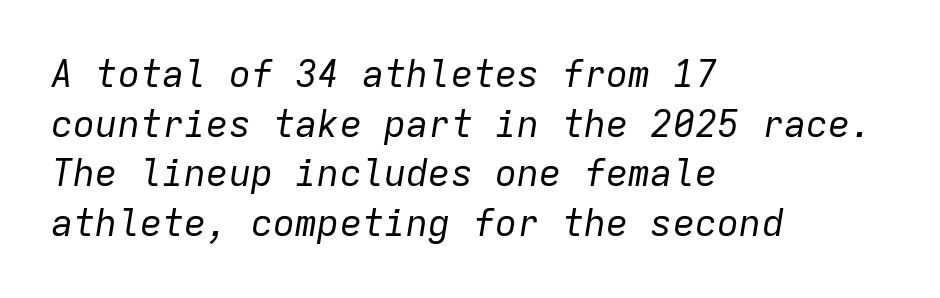
The image shows 37 px regular-weight type, italic (leaning right), monospaced; set left-aligned, normal line spacing (1.34x), normal letter spacing, not underlined; low stroke contrast and a medium x-height.
